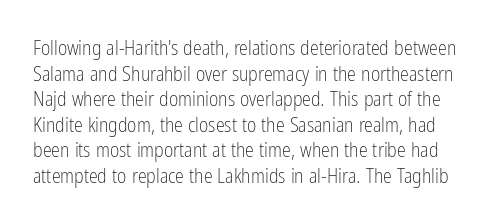
Nobody touched the tracking dial on this one. This sample keeps an unexceptional amount of space between lines. A typesetter would mark this as roman, not italic. No letter is thick-stroked: the sample isn't bold. Descenders hang freely into open space.
